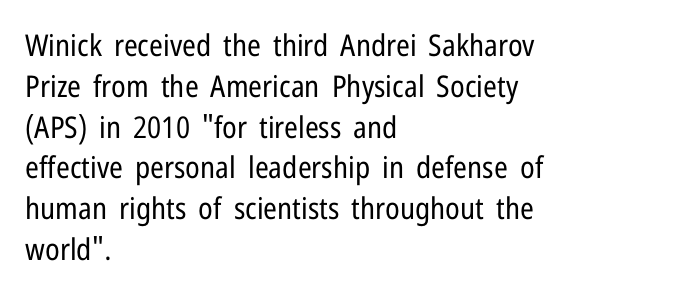
Are there feet on the stems? There aren't — it's a sans. Here the designer chose a conventional face with non-uniform glyph widths. The rendering keeps characters at their native spacing. A normal amount of white space separates one row of letters from the next. Vertical strokes here are truly vertical.
